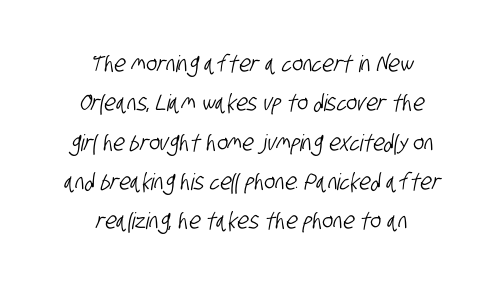
Glance below the letters and you will spot only blank space. This rendering uses center alignment, leaving both contours irregular but symmetric. Words appear dense and cohesive because spacing is normal.
